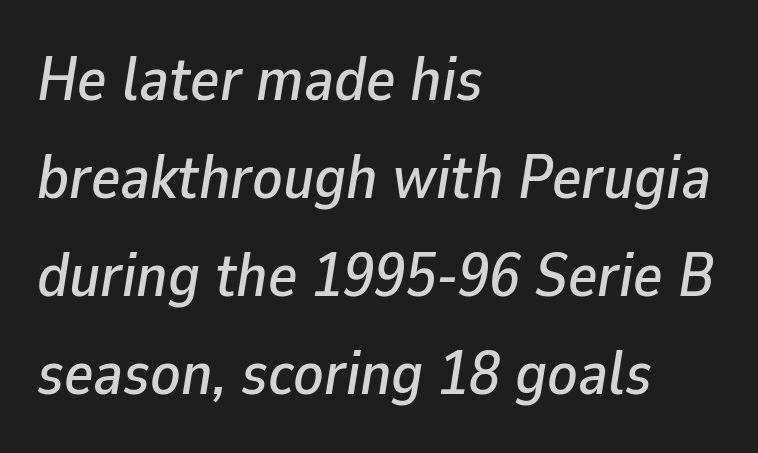
{"italic": "yes", "lean": "right", "slant_degrees": 9, "width": "normal", "stroke_contrast": "low", "x_height": "medium", "monospaced": "no", "underline": "no", "align": "left", "line_spacing": "normal", "line_spacing_ratio": 1.58, "letter_spacing": "normal", "letter_spacing_em": 0.0, "glyph_px": 62}
